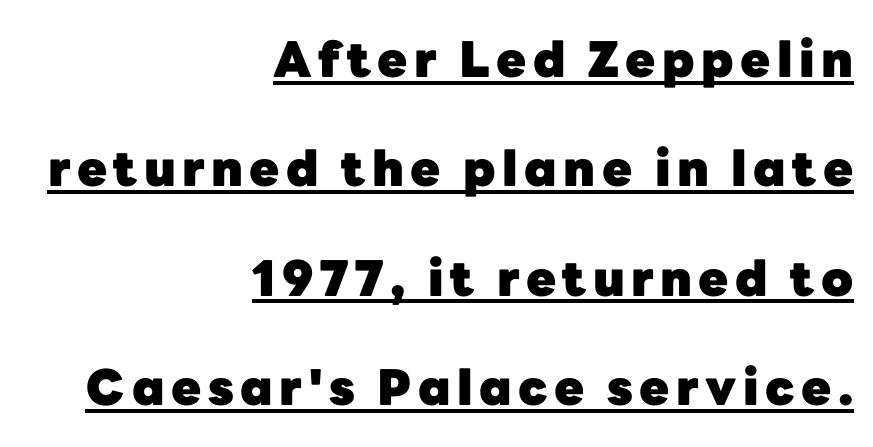
{"serif": "no", "italic": "no", "bold": "yes", "weight": "heavy", "width": "normal", "stroke_contrast": "low", "x_height": "medium", "monospaced": "no", "underline": "yes", "align": "right", "line_spacing": "loose", "line_spacing_ratio": 2.23, "glyph_px": 49}
